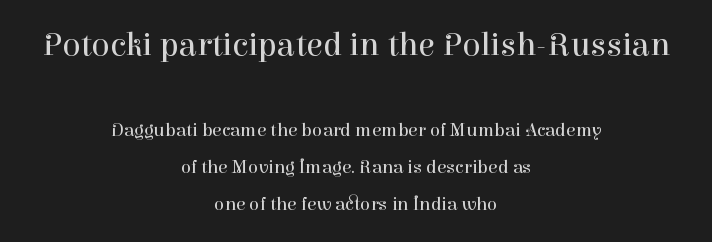
Only glyphs here, with clear space below each row. No extra tracking has been applied to these lines. The strokes carry an ordinary text weight at most. The leading is generous, giving the passage an open texture. The lettering holds an erect, upright posture throughout. The typesetter chose a symmetrical, centered arrangement here.
